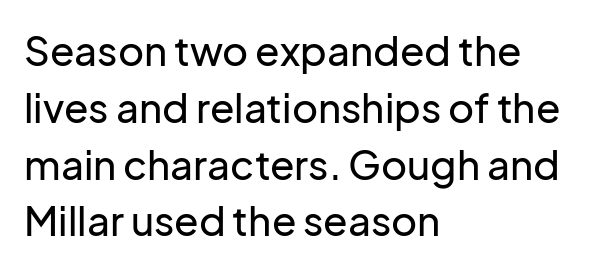
Q: Is the text italic (slanted)? A: No, it is upright.
Q: Is the typeface a serif or a sans-serif typeface? A: Sans-serif.
Q: Is the text underlined? A: No.
Q: How is the paragraph aligned? A: Left-aligned.
Q: Is the spacing between letters normal or unusually wide? A: Normal.
Q: Is the spacing between lines tight, normal or loose? A: Normal.
Q: Width (condensed, normal, or wide)? A: Normal.
Q: Stroke contrast? A: Low.
Q: x-height? A: Medium.
Q: Monospaced? A: No.
